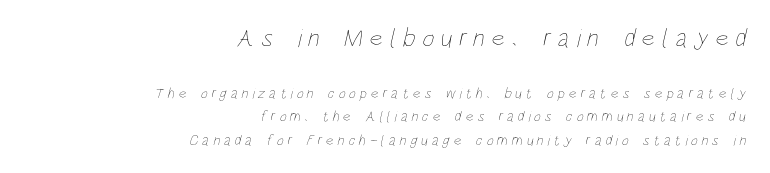
The image shows 26 px text type; set right-aligned, normal line spacing (1.55x), unusually wide letter spacing (+0.26 em), not underlined; the first (top) block is 1.73x larger.
